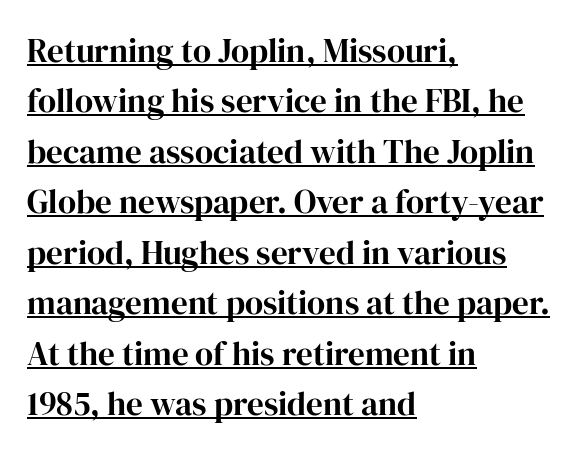
Q: Is the text italic (slanted)? A: No, it is upright.
Q: Is the typeface a serif or a sans-serif typeface? A: Serif.
Q: Is the text underlined? A: Yes.
Q: How is the paragraph aligned? A: Left-aligned.
Q: Is the spacing between letters normal or unusually wide? A: Normal.
Q: Is the spacing between lines tight, normal or loose? A: Normal.
Q: Width (condensed, normal, or wide)? A: Normal.
Q: Stroke contrast? A: High.
Q: x-height? A: Medium.
Q: Monospaced? A: No.
